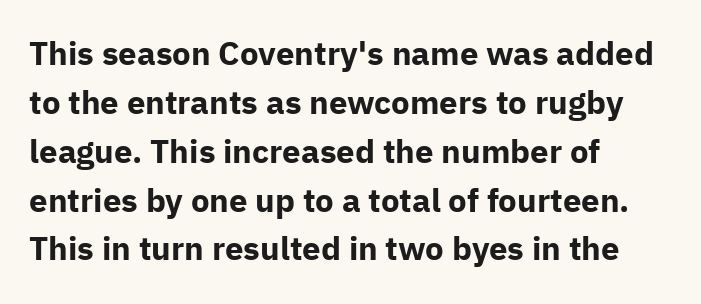
Just letters on the line, the space beneath them empty. Font category for this specimen: sans-serif. Proportional: the letters do not fall into vertical columns. Does extra space separate the letters? No, they use regular spacing. How would I describe the line gaps? Plain and ordinary.
